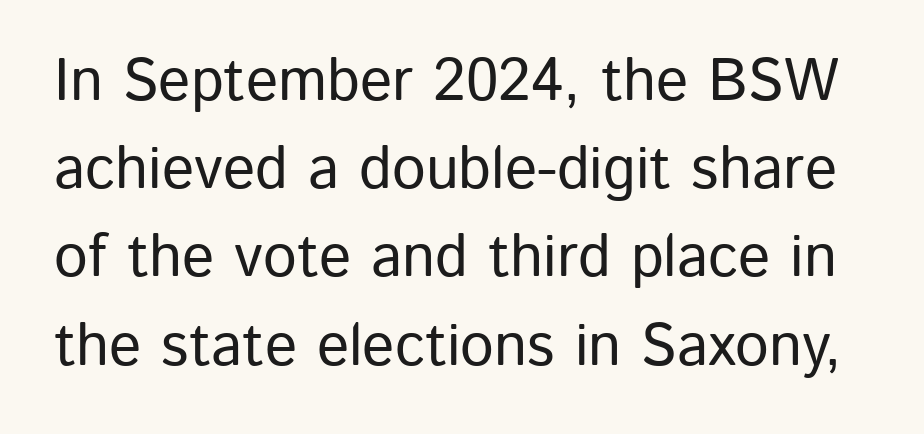
{"serif": "no", "italic": "no", "width": "normal", "stroke_contrast": "low", "x_height": "medium", "monospaced": "no", "underline": "no", "line_spacing": "normal", "line_spacing_ratio": 1.47, "letter_spacing": "normal", "letter_spacing_em": 0.0, "glyph_px": 60}
